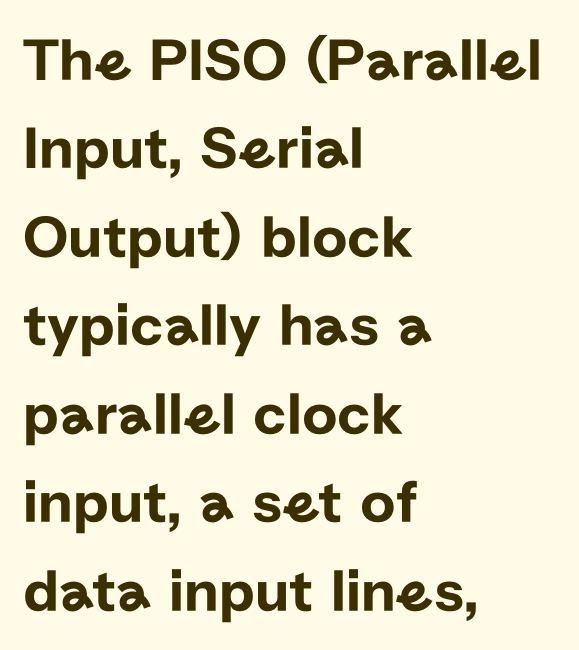
{"serif": "no", "italic": "no", "width": "normal", "stroke_contrast": "low", "x_height": "medium", "monospaced": "no", "underline": "no", "align": "left", "line_spacing": "normal", "line_spacing_ratio": 1.45, "letter_spacing": "normal", "letter_spacing_em": 0.0, "glyph_px": 61}
